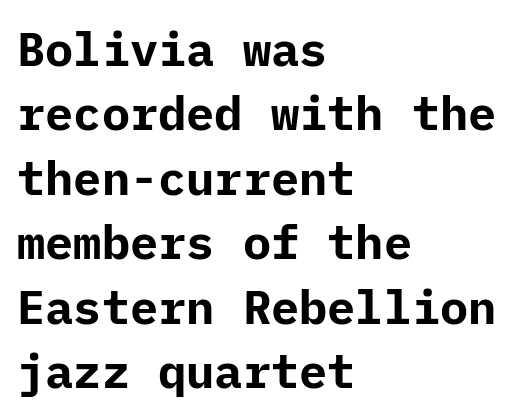
The image shows 47 px bold sans-serif type, upright; set left-aligned, normal line spacing (1.37x), normal letter spacing, not underlined; low stroke contrast and a medium x-height.
